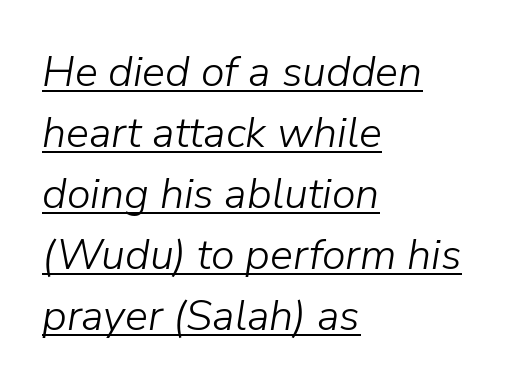
{"italic": "yes", "lean": "right", "slant_degrees": 9, "bold": "no", "weight": "light", "width": "normal", "stroke_contrast": "low", "x_height": "medium", "monospaced": "no", "underline": "yes", "align": "left", "line_spacing": "normal", "line_spacing_ratio": 1.42, "letter_spacing": "normal", "letter_spacing_em": 0.0, "glyph_px": 43}
